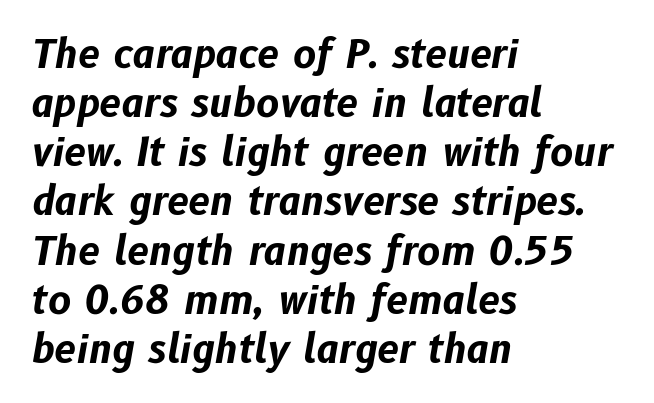
The image shows 39 px bold type, italic (leaning right); set left-aligned, normal line spacing (1.26x), normal letter spacing, not underlined; low stroke contrast and a medium x-height.
